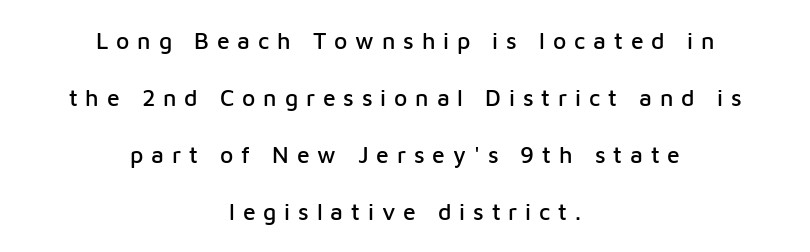
{"italic": "no", "underline": "no", "align": "center", "line_spacing": "loose", "line_spacing_ratio": 2.48, "letter_spacing": "wide", "letter_spacing_em": 0.34, "glyph_px": 23}
